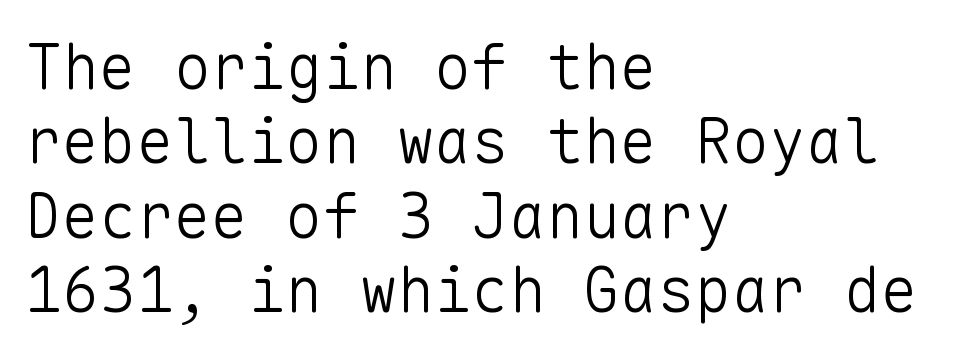
The characters display no serif detailing; their extremities are plain. Descenders hang freely into open space. A typesetter would call this zero additional tracking. This sample has the even, mechanical cadence of fixed-width lettering.
